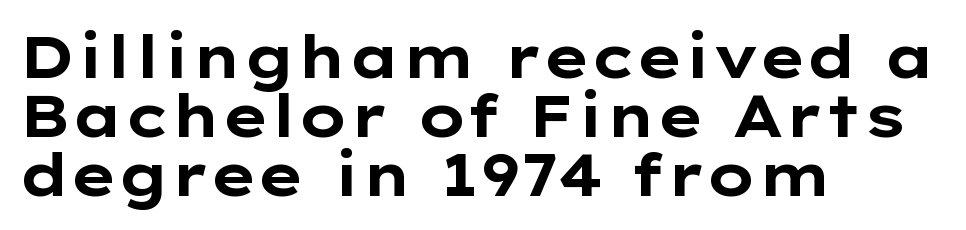
The image shows 59 px bold, wide sans-serif type, upright; set left-aligned, tight line spacing (1.0x), normal letter spacing, not underlined; low stroke contrast and a medium x-height.
